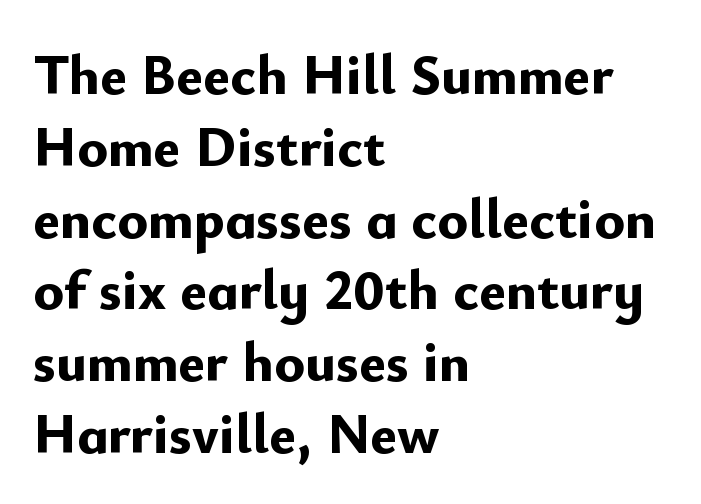
The image shows 57 px bold sans-serif type, upright; set left-aligned, normal line spacing (1.26x), normal letter spacing, not underlined; low stroke contrast and a small x-height.
